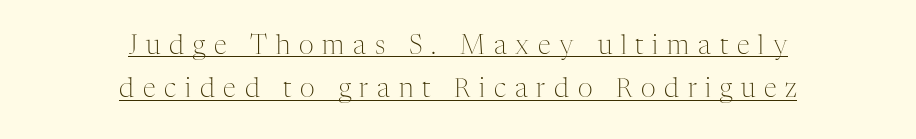
Q: Is the text bold? A: No.
Q: Is the text italic (slanted)? A: No, it is upright.
Q: Is the text underlined? A: Yes.
Q: How is the paragraph aligned? A: Centered.
Q: Is the spacing between letters normal or unusually wide? A: Unusually wide.
Q: Is the spacing between lines tight, normal or loose? A: Normal.
